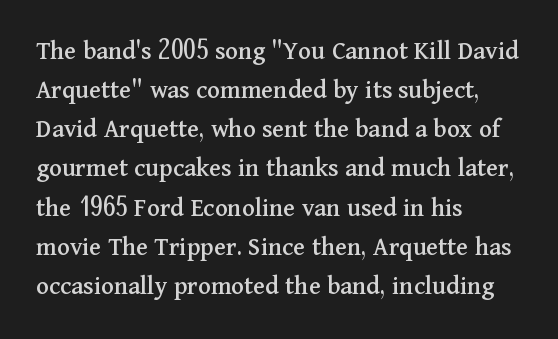
Evenly set lines give the paragraph a standard silhouette. What stands out about the letter spacing? Nothing — it is the standard amount. Glance below the letters and you will spot only blank space. The compositor pushed each line to the left boundary. The axis of the letterforms is exactly vertical.
